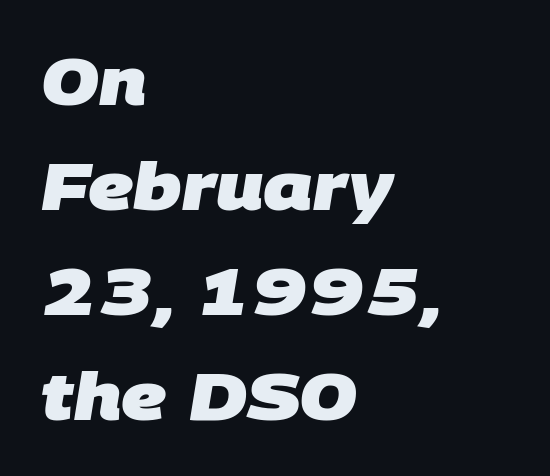
The image shows 66 px heavy sans-serif type; set left-aligned, normal line spacing (1.59x), normal letter spacing, not underlined; low stroke contrast and a large x-height.
